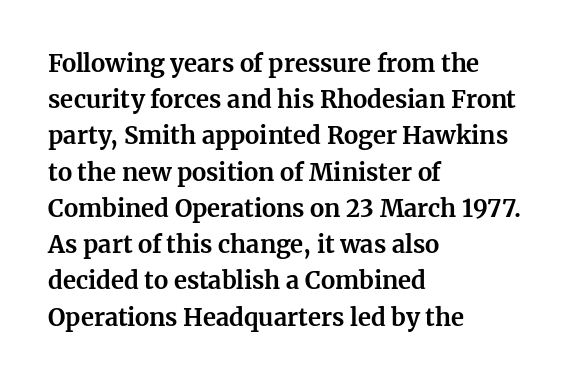
The image shows 24 px bold type, upright; set left-aligned, normal line spacing (1.51x), normal letter spacing, not underlined.
